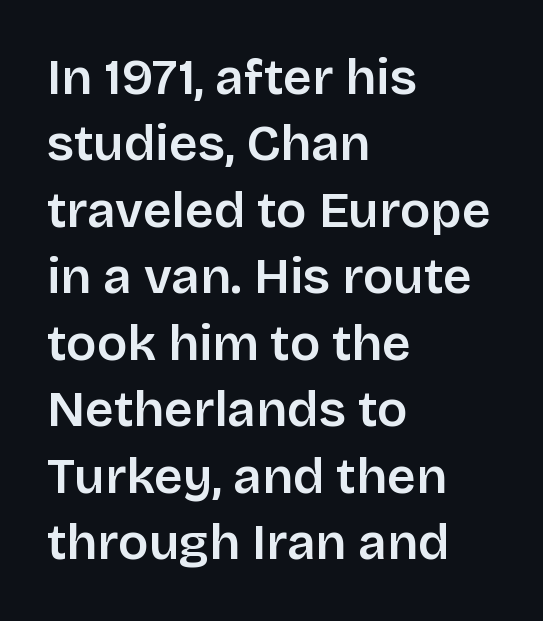
{"serif": "no", "italic": "no", "bold": "semi", "weight": "semibold", "width": "normal", "stroke_contrast": "low", "x_height": "large", "monospaced": "no", "underline": "no", "align": "left", "line_spacing": "normal", "line_spacing_ratio": 1.33, "letter_spacing": "normal", "letter_spacing_em": 0.0, "glyph_px": 50}
